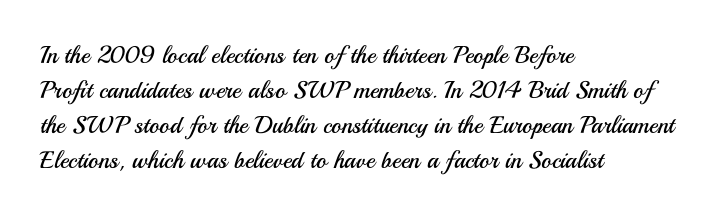
{"bold": "no", "underline": "no", "align": "left", "line_spacing": "normal", "line_spacing_ratio": 1.46, "letter_spacing": "normal", "letter_spacing_em": 0.0, "glyph_px": 24}
